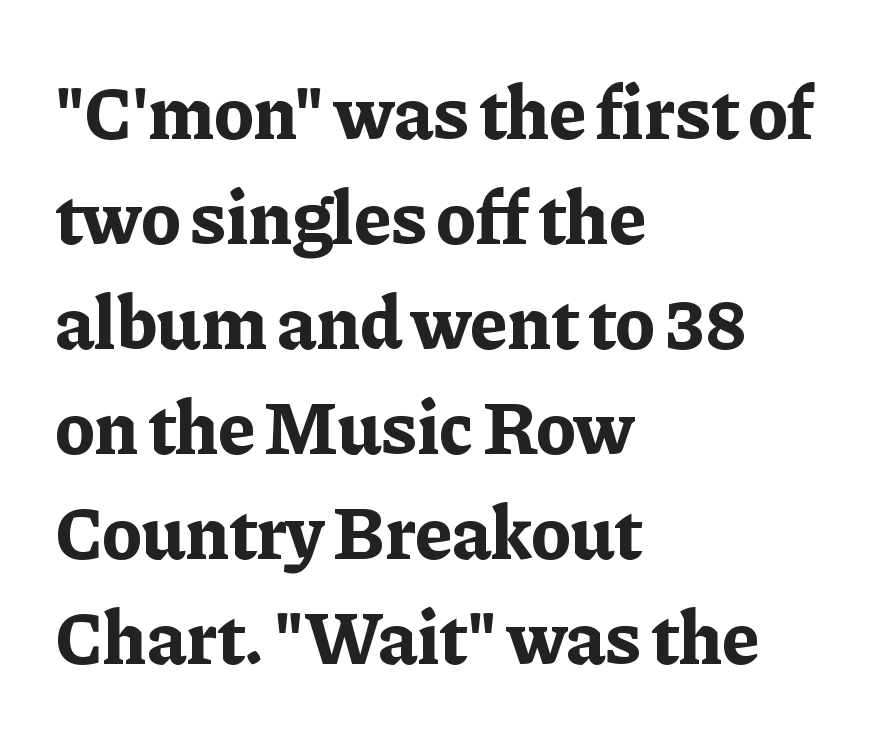
Q: Is the text bold? A: Yes.
Q: Is the text italic (slanted)? A: No, it is upright.
Q: Is the typeface a serif or a sans-serif typeface? A: Serif.
Q: Is the text underlined? A: No.
Q: How is the paragraph aligned? A: Left-aligned.
Q: Is the spacing between letters normal or unusually wide? A: Normal.
Q: Is the spacing between lines tight, normal or loose? A: Normal.
Q: Width (condensed, normal, or wide)? A: Normal.
Q: Stroke contrast? A: Low.
Q: x-height? A: Medium.
Q: Monospaced? A: No.
